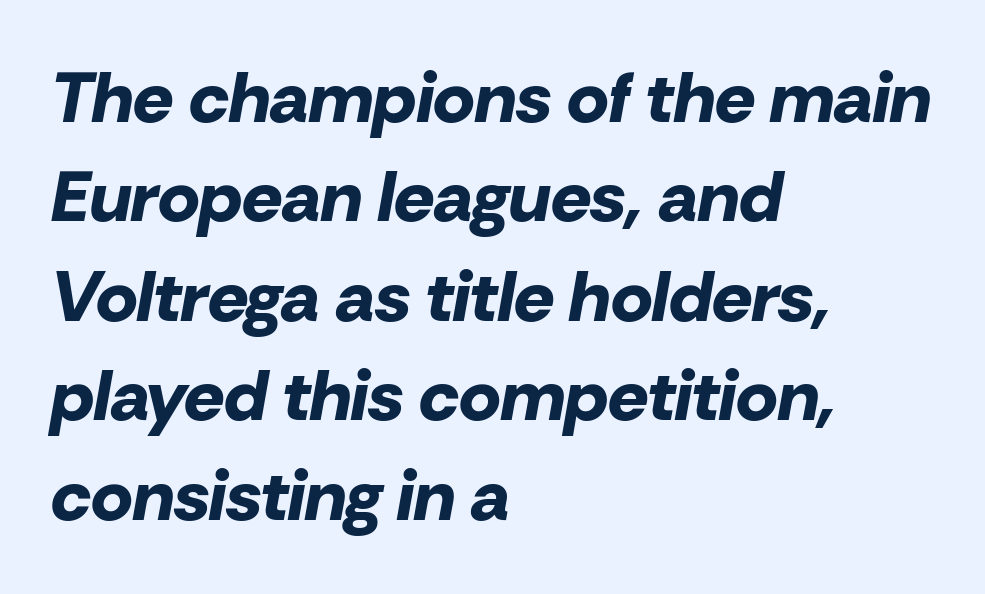
The image shows 71 px bold type, italic (leaning right); set left-aligned, normal line spacing (1.4x), normal letter spacing, not underlined; low stroke contrast and a medium x-height.
